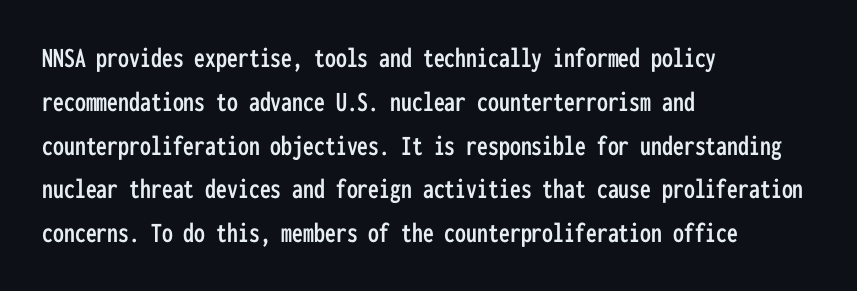
Q: Is the text italic (slanted)? A: No, it is upright.
Q: Is the typeface a serif or a sans-serif typeface? A: Sans-serif.
Q: Is the text underlined? A: No.
Q: How is the paragraph aligned? A: Left-aligned.
Q: Is the spacing between letters normal or unusually wide? A: Normal.
Q: Is the spacing between lines tight, normal or loose? A: Normal.
Q: Width (condensed, normal, or wide)? A: Condensed.
Q: Stroke contrast? A: Low.
Q: x-height? A: Medium.
Q: Monospaced? A: Yes.
